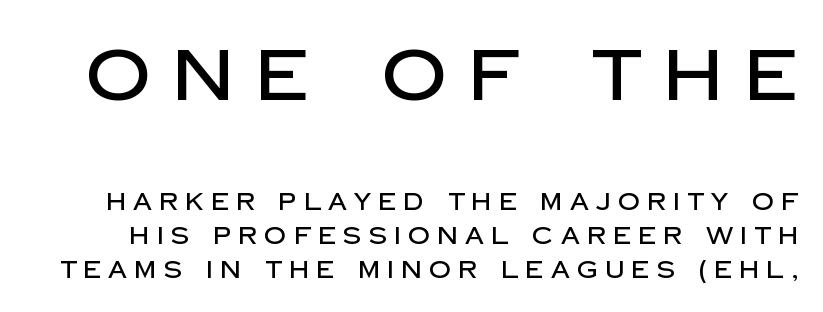
Q: Is the text italic (slanted)? A: No, it is upright.
Q: Is the typeface a serif or a sans-serif typeface? A: Sans-serif.
Q: Is the text underlined? A: No.
Q: Is the spacing between letters normal or unusually wide? A: Unusually wide.
Q: Is the spacing between lines tight, normal or loose? A: Normal.
Q: Which block of text is set in a larger size, the first (top) or the second (bottom)? A: The first (top) one.
Q: Width (condensed, normal, or wide)? A: Normal.
Q: Stroke contrast? A: Low.
Q: x-height? A: Large.
Q: Monospaced? A: No.
